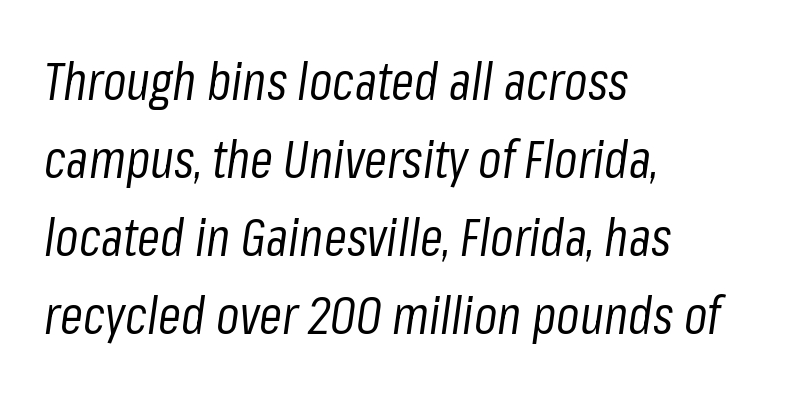
{"italic": "yes", "lean": "right", "slant_degrees": 8, "bold": "no", "weight": "regular", "width": "condensed", "stroke_contrast": "low", "x_height": "medium", "monospaced": "no", "underline": "no", "align": "left", "line_spacing": "normal", "line_spacing_ratio": 1.5, "letter_spacing": "normal", "letter_spacing_em": 0.0, "glyph_px": 52}
